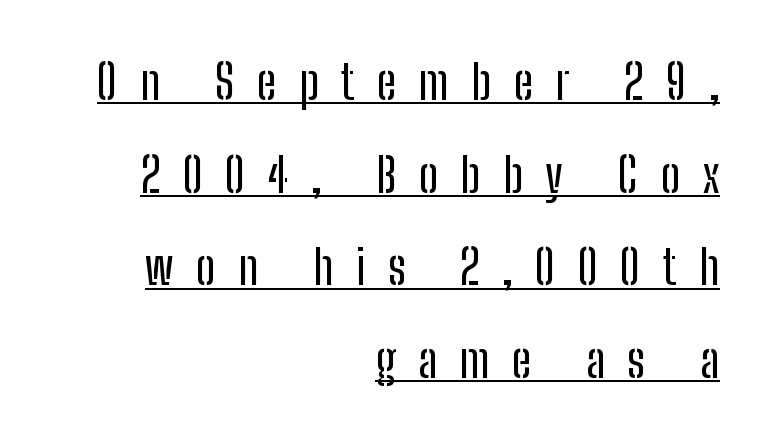
Q: Is the text italic (slanted)? A: No, it is upright.
Q: Is the typeface a serif or a sans-serif typeface? A: Sans-serif.
Q: Is the text underlined? A: Yes.
Q: How is the paragraph aligned? A: Right-aligned.
Q: Is the spacing between letters normal or unusually wide? A: Unusually wide.
Q: Is the spacing between lines tight, normal or loose? A: Loose.
Q: Width (condensed, normal, or wide)? A: Condensed.
Q: Stroke contrast? A: Low.
Q: x-height? A: Medium.
Q: Monospaced? A: No.
